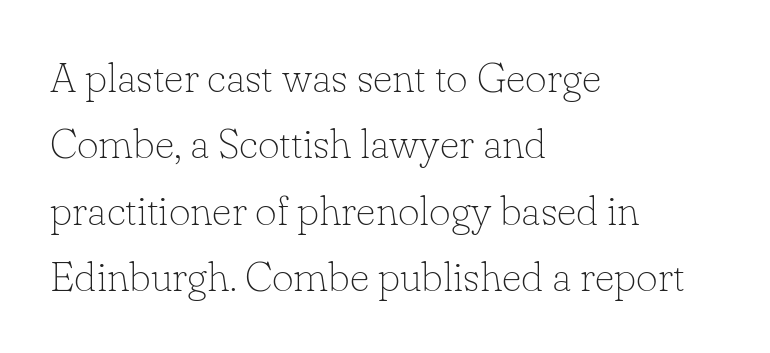
{"serif": "yes", "italic": "no", "bold": "no", "weight": "thin", "width": "normal", "stroke_contrast": "low", "x_height": "small", "monospaced": "no", "underline": "no", "align": "left", "line_spacing": "normal", "line_spacing_ratio": 1.58, "letter_spacing": "normal", "letter_spacing_em": 0.0, "glyph_px": 42}
